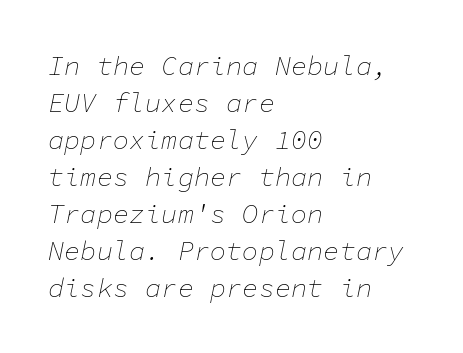
{"italic": "yes", "lean": "right", "slant_degrees": 11, "bold": "no", "underline": "no", "align": "left", "line_spacing": "normal", "line_spacing_ratio": 1.37, "letter_spacing": "normal", "letter_spacing_em": 0.0, "glyph_px": 27}
